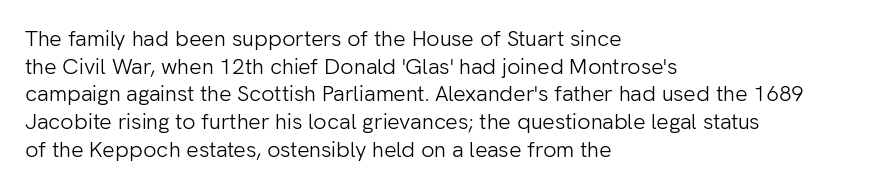
The image shows 22 px text type, upright; set left-aligned, normal line spacing (1.26x), normal letter spacing, not underlined.
